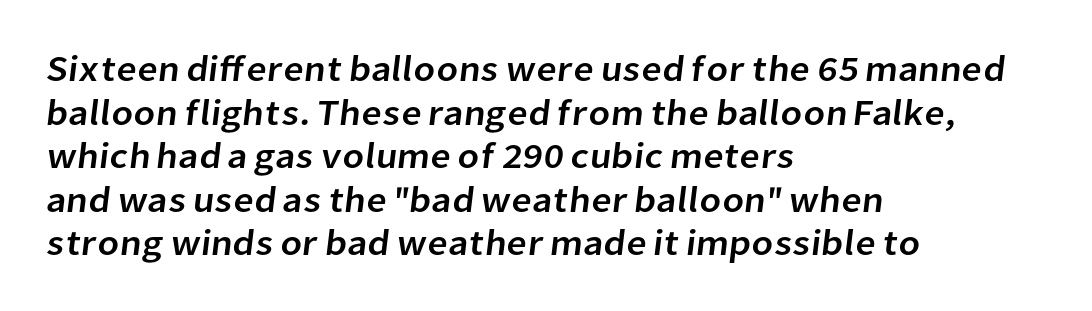
The image shows 36 px sans-serif type; set left-aligned, line spacing 1.21x, normal letter spacing, not underlined; low stroke contrast and a medium x-height.
